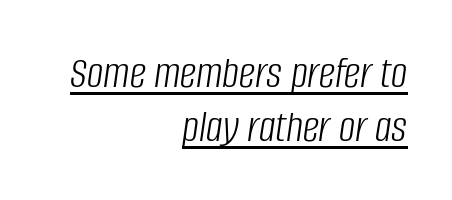
Q: Is the text bold? A: No.
Q: Is the text italic (slanted)? A: Yes, it leans right by about 8 degrees.
Q: Is the text underlined? A: Yes.
Q: How is the paragraph aligned? A: Right-aligned.
Q: Is the spacing between letters normal or unusually wide? A: Normal.
Q: Width (condensed, normal, or wide)? A: Condensed.
Q: Stroke contrast? A: Low.
Q: x-height? A: Large.
Q: Monospaced? A: No.
